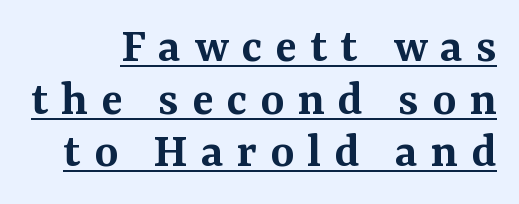
The image shows 51 px semibold serif type, upright; set tight line spacing (1.03x), unusually wide letter spacing (+0.25 em), underlined; medium stroke contrast and a medium x-height.
